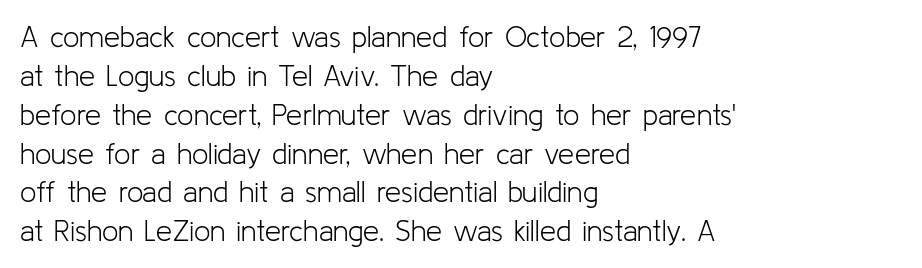
{"serif": "no", "italic": "no", "bold": "no", "weight": "light", "width": "normal", "stroke_contrast": "low", "x_height": "medium", "monospaced": "no", "underline": "no", "align": "left", "line_spacing": "normal", "line_spacing_ratio": 1.34, "letter_spacing": "normal", "letter_spacing_em": 0.0, "glyph_px": 29}
